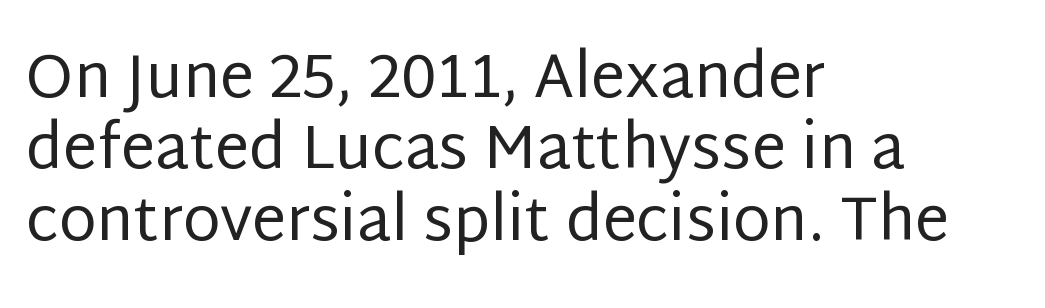
{"serif": "no", "italic": "no", "bold": "no", "weight": "regular", "width": "normal", "stroke_contrast": "low", "x_height": "large", "monospaced": "no", "underline": "no", "align": "left", "line_spacing_ratio": 1.17, "letter_spacing": "normal", "letter_spacing_em": 0.0, "glyph_px": 61}
